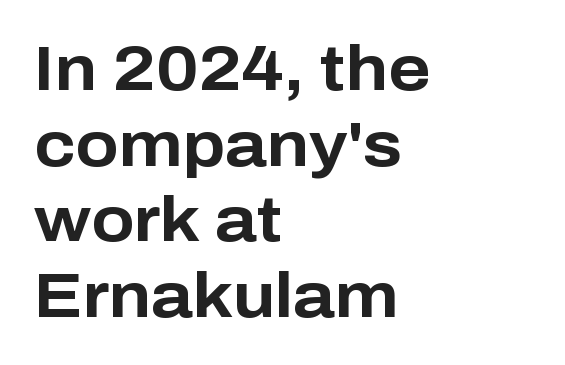
{"serif": "no", "italic": "no", "bold": "yes", "weight": "bold", "width": "normal", "stroke_contrast": "low", "x_height": "medium", "monospaced": "no", "underline": "no", "align": "left", "line_spacing_ratio": 1.2, "letter_spacing": "normal", "letter_spacing_em": 0.0, "glyph_px": 63}
